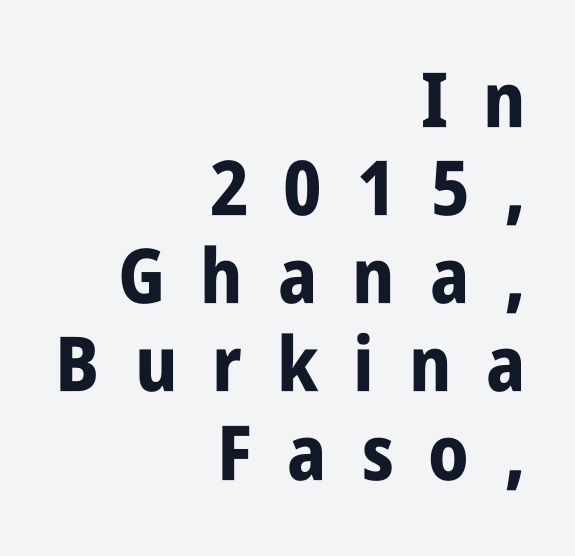
{"serif": "no", "italic": "no", "bold": "yes", "weight": "bold", "width": "condensed", "stroke_contrast": "low", "x_height": "large", "monospaced": "no", "underline": "no", "align": "right", "line_spacing_ratio": 1.16, "letter_spacing": "wide", "letter_spacing_em": 0.46, "glyph_px": 76}
